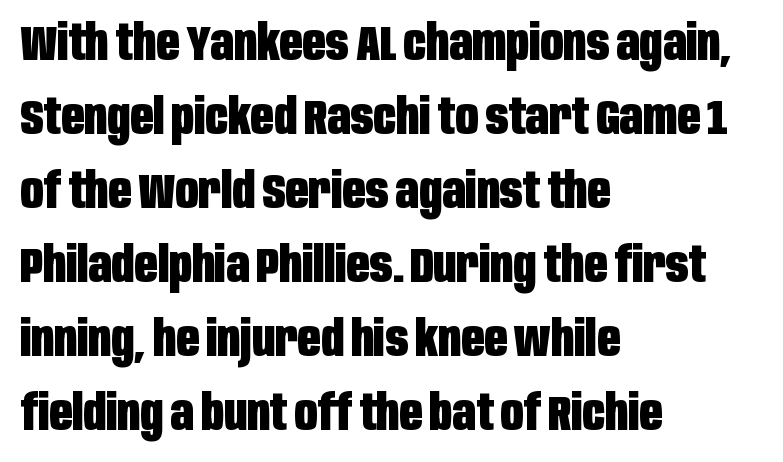
Q: Is the text bold? A: Yes.
Q: Is the text italic (slanted)? A: No, it is upright.
Q: Is the typeface a serif or a sans-serif typeface? A: Sans-serif.
Q: Is the text underlined? A: No.
Q: How is the paragraph aligned? A: Left-aligned.
Q: Is the spacing between letters normal or unusually wide? A: Normal.
Q: Is the spacing between lines tight, normal or loose? A: Normal.
Q: Width (condensed, normal, or wide)? A: Condensed.
Q: Stroke contrast? A: Low.
Q: x-height? A: Large.
Q: Monospaced? A: No.
